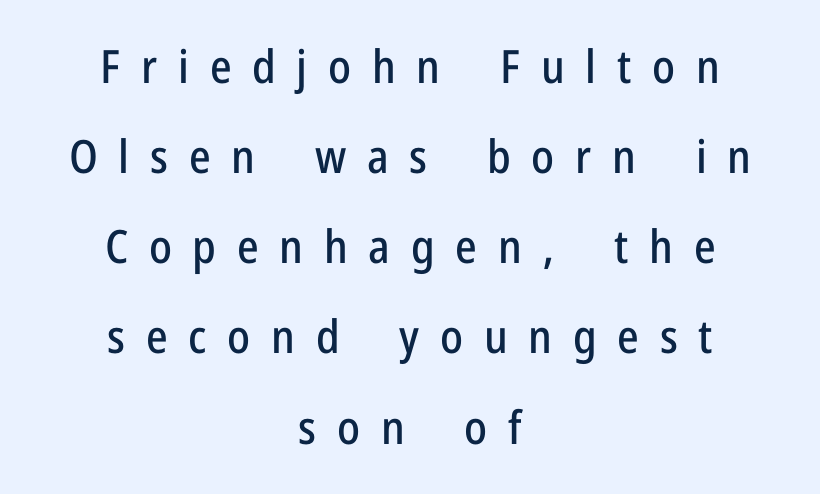
{"serif": "no", "italic": "no", "width": "condensed", "stroke_contrast": "low", "x_height": "medium", "monospaced": "no", "underline": "no", "align": "center", "line_spacing": "loose", "line_spacing_ratio": 1.96, "letter_spacing": "wide", "letter_spacing_em": 0.45, "glyph_px": 46}
